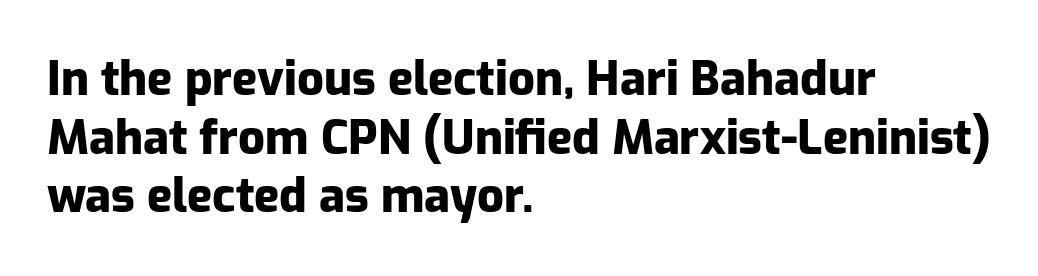
Where is the straight margin? On the left. The passage shown is typeset with a sans-serif family. Baseline-to-baseline distance is the conventional proportion of letter height. Strong, thick strokes mark this as bold type. This sample uses an upright cut, with every glyph sitting square on the baseline.
